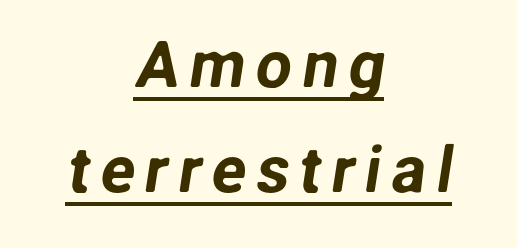
The image shows 65 px sans-serif type; set centered, normal line spacing (1.62x), underlined; low stroke contrast and a medium x-height.
